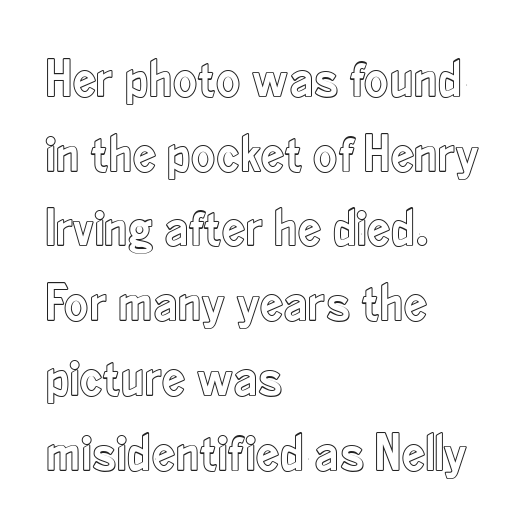
{"italic": "no", "width": "condensed", "x_height": "small", "monospaced": "no", "underline": "no", "align": "left", "line_spacing": "normal", "line_spacing_ratio": 1.41, "letter_spacing": "normal", "letter_spacing_em": 0.0, "glyph_px": 53}
